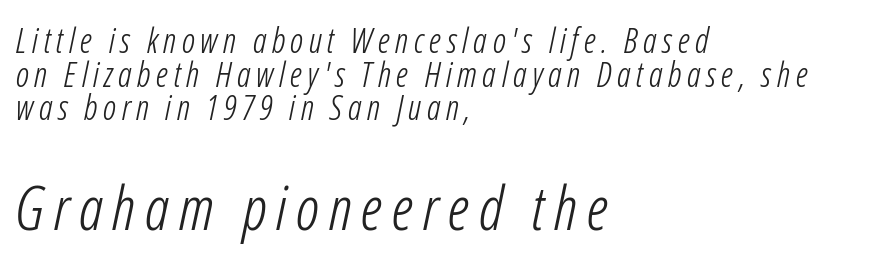
{"italic": "yes", "lean": "right", "slant_degrees": 12, "bold": "no", "weight": "light", "width": "condensed", "stroke_contrast": "low", "x_height": "medium", "monospaced": "no", "underline": "no", "align": "left", "line_spacing": "tight", "line_spacing_ratio": 0.99, "larger_block": "second", "size_ratio": 1.76, "glyph_px": 60}
